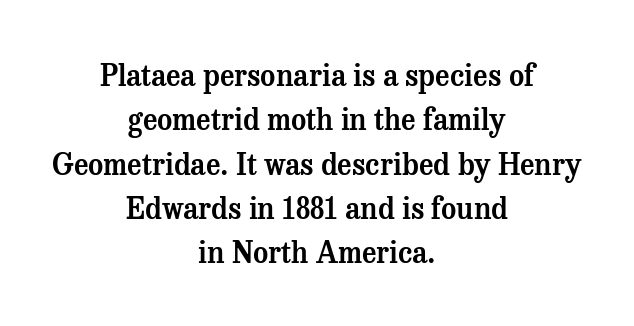
Alignment: centered. This sample has the flowing, uneven cadence of proportional lettering. In terms of posture, this sample is upright. Here the glyphs are tracked normally, forming tight word shapes. This rendering employs a face with finishing strokes, i.e., a serif. Letters rest on an invisible, unmarked baseline.
